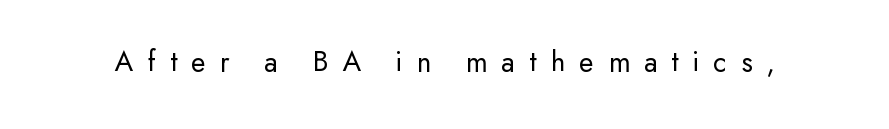
{"serif": "no", "italic": "no", "bold": "no", "weight": "regular", "width": "normal", "stroke_contrast": "low", "x_height": "small", "monospaced": "no", "underline": "no", "letter_spacing": "wide", "letter_spacing_em": 0.47, "glyph_px": 30}
